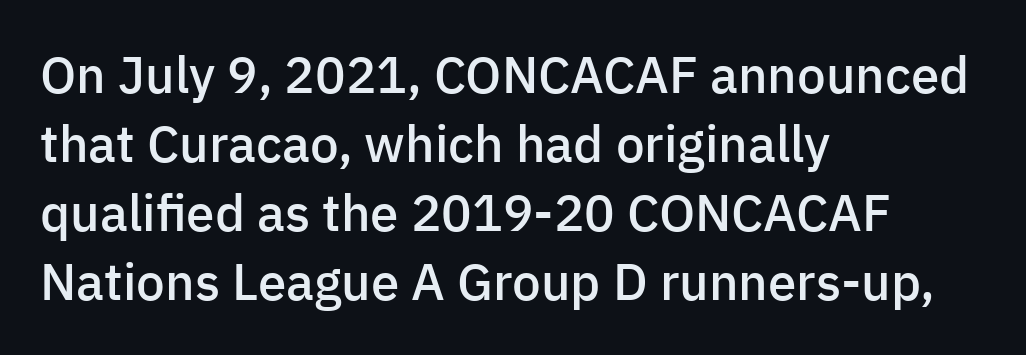
Normally led — the rows are evenly, conventionally spaced. Bare-footed words on every line. The line texture is even and compact thanks to regular tracking. One-word summary of the alignment: left.
